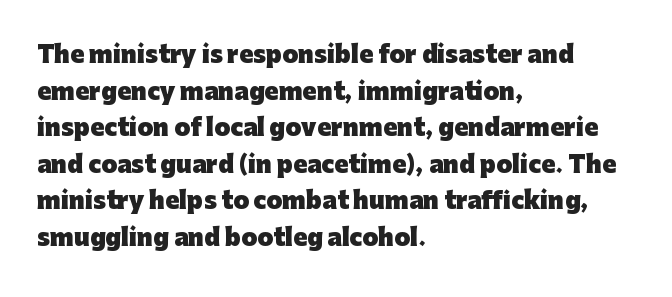
The image shows 23 px bold type, upright; set left-aligned, normal line spacing (1.59x), normal letter spacing, not underlined.
